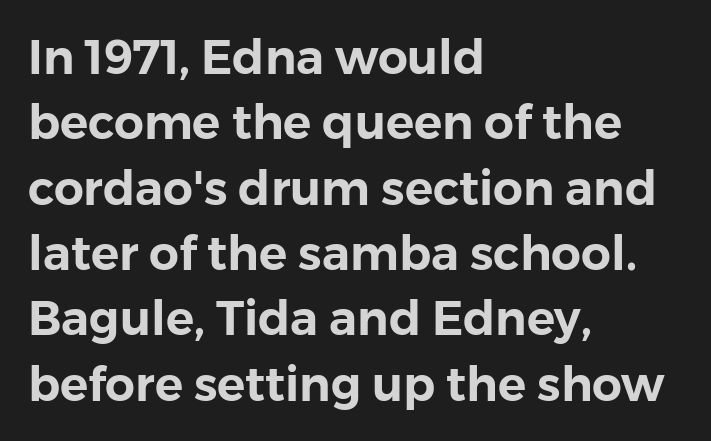
{"serif": "no", "italic": "no", "width": "normal", "stroke_contrast": "low", "x_height": "medium", "monospaced": "no", "underline": "no", "align": "left", "line_spacing": "normal", "line_spacing_ratio": 1.39, "letter_spacing": "normal", "letter_spacing_em": 0.0, "glyph_px": 47}
